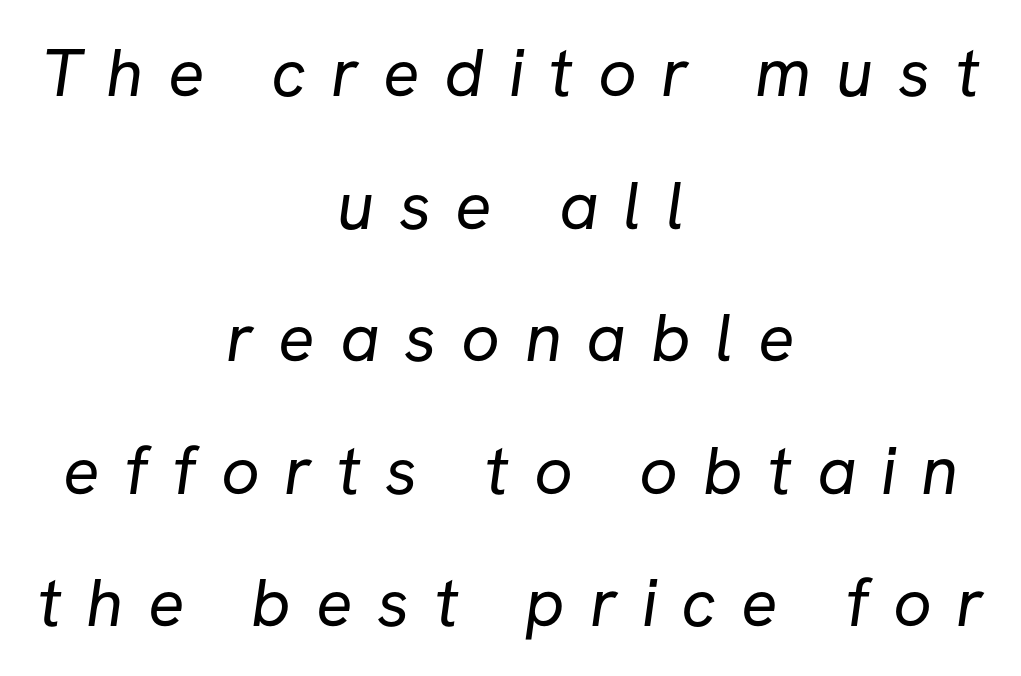
This sample uses a sans-serif face. The weight would be labelled regular, book, light, or lighter still. How would I describe the line gaps? Wide and relaxed. The letters advance in unequal steps, a hallmark of proportional type. The words here are not underlined.
